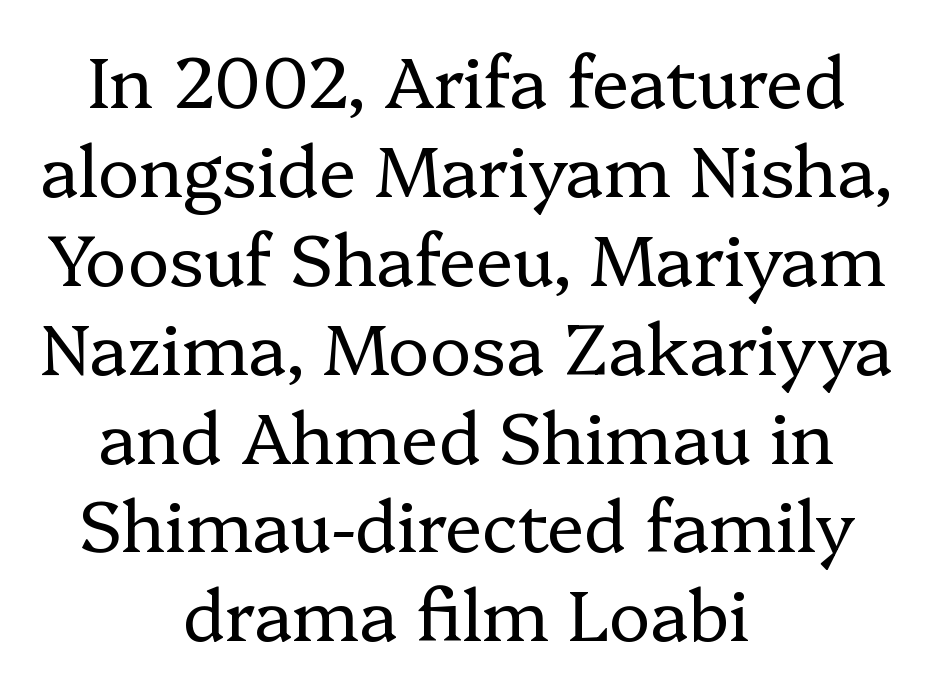
{"serif": "yes", "italic": "no", "bold": "no", "weight": "regular", "width": "normal", "stroke_contrast": "low", "x_height": "medium", "monospaced": "no", "underline": "no", "align": "center", "line_spacing": "normal", "line_spacing_ratio": 1.27, "letter_spacing": "normal", "letter_spacing_em": 0.0, "glyph_px": 70}
